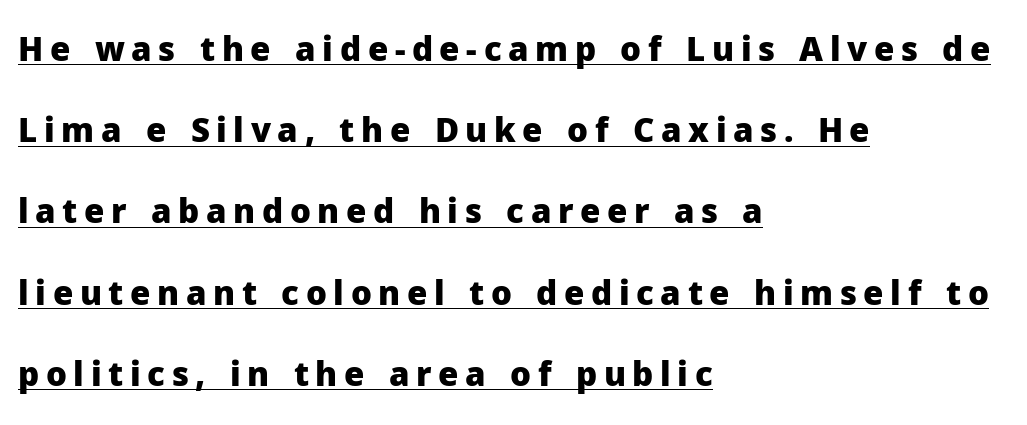
Somebody hit Ctrl+U on this one — the words are underlined. Is this a sans? Yes — the strokes have no serifs. A typesetter would call this proportional, since set widths differ per character. Compared with an ordinary text face, these strokes are far heavier — a full bold.
